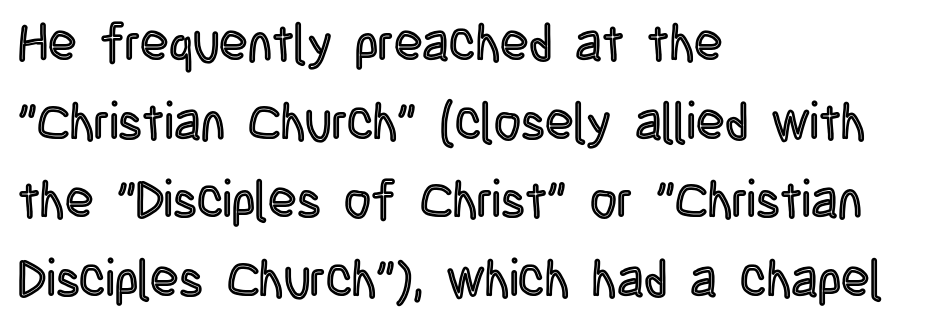
Q: Is the text italic (slanted)? A: No, it is upright.
Q: Is the text underlined? A: No.
Q: How is the paragraph aligned? A: Left-aligned.
Q: Is the spacing between letters normal or unusually wide? A: Normal.
Q: Is the spacing between lines tight, normal or loose? A: Normal.
Q: Width (condensed, normal, or wide)? A: Condensed.
Q: x-height? A: Large.
Q: Monospaced? A: No.
